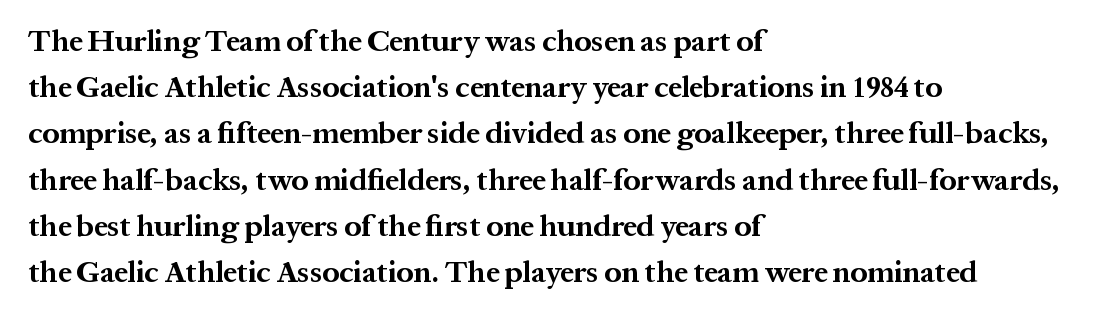
{"serif": "yes", "italic": "no", "bold": "yes", "weight": "bold", "width": "normal", "stroke_contrast": "medium", "x_height": "medium", "monospaced": "no", "underline": "no", "align": "left", "line_spacing": "normal", "line_spacing_ratio": 1.54, "letter_spacing": "normal", "letter_spacing_em": 0.0, "glyph_px": 30}
